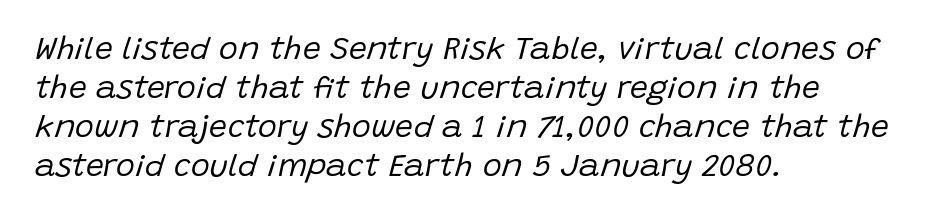
Q: Is the text bold? A: No.
Q: Is the text italic (slanted)? A: Yes, it leans right by about 15 degrees.
Q: Is the text underlined? A: No.
Q: How is the paragraph aligned? A: Left-aligned.
Q: Is the spacing between letters normal or unusually wide? A: Normal.
Q: Width (condensed, normal, or wide)? A: Normal.
Q: Stroke contrast? A: Low.
Q: x-height? A: Large.
Q: Monospaced? A: No.
